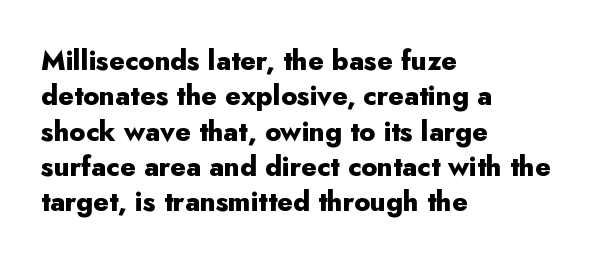
{"italic": "no", "bold": "yes", "underline": "no", "align": "left", "line_spacing": "normal", "line_spacing_ratio": 1.31, "letter_spacing": "normal", "letter_spacing_em": 0.0, "glyph_px": 27}
